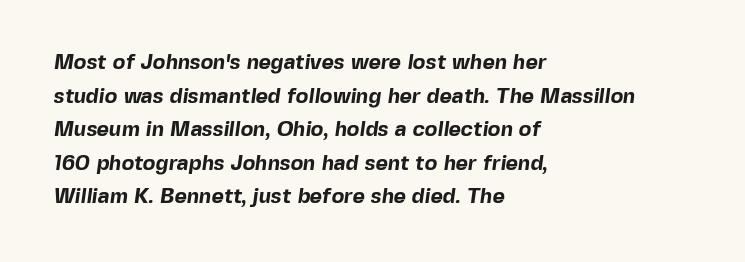
Q: Is the text bold? A: Yes.
Q: Is the text underlined? A: No.
Q: How is the paragraph aligned? A: Left-aligned.
Q: Is the spacing between letters normal or unusually wide? A: Normal.
Q: Is the spacing between lines tight, normal or loose? A: Normal.
